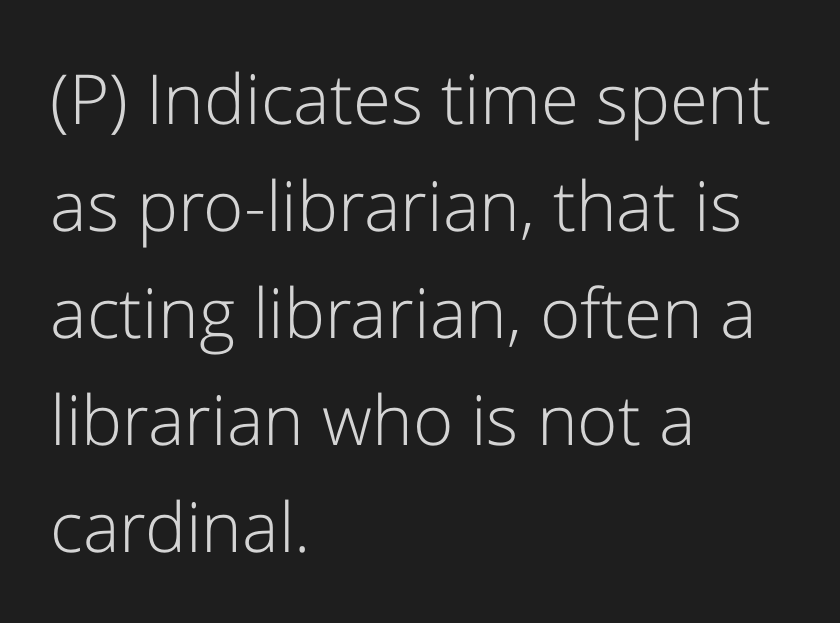
Q: Is the text bold? A: No.
Q: Is the text italic (slanted)? A: No, it is upright.
Q: Is the typeface a serif or a sans-serif typeface? A: Sans-serif.
Q: Is the text underlined? A: No.
Q: How is the paragraph aligned? A: Left-aligned.
Q: Is the spacing between letters normal or unusually wide? A: Normal.
Q: Is the spacing between lines tight, normal or loose? A: Normal.
Q: Width (condensed, normal, or wide)? A: Normal.
Q: Stroke contrast? A: Low.
Q: x-height? A: Medium.
Q: Monospaced? A: No.
